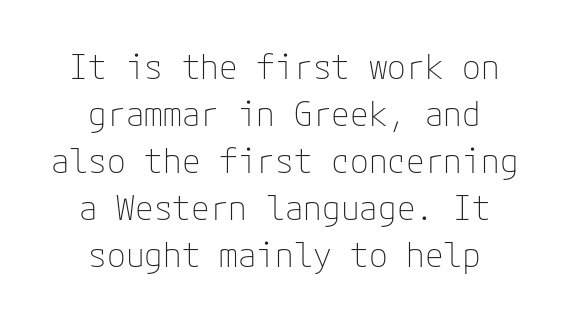
{"serif": "no", "italic": "no", "bold": "no", "weight": "thin", "width": "normal", "stroke_contrast": "low", "x_height": "medium", "underline": "no", "align": "center", "line_spacing": "normal", "line_spacing_ratio": 1.38, "letter_spacing": "normal", "letter_spacing_em": 0.0, "glyph_px": 34}
